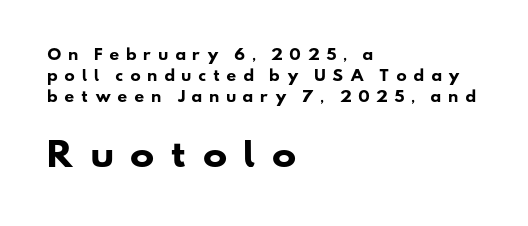
The image shows 33 px heavy, wide sans-serif type; set left-aligned, normal line spacing (1.51x), unusually wide letter spacing (+0.45 em), not underlined; the second (bottom) block is 2.36x larger; low stroke contrast and a small x-height.
